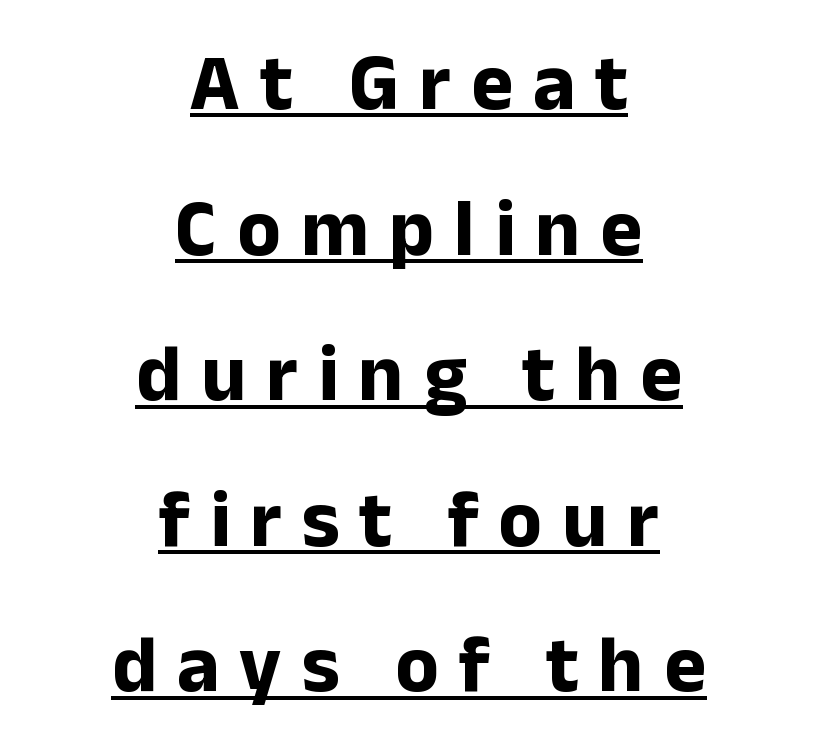
The image shows 80 px bold sans-serif type, upright; set centered, line spacing 1.82x, unusually wide letter spacing (+0.25 em), underlined; low stroke contrast and a medium x-height.
